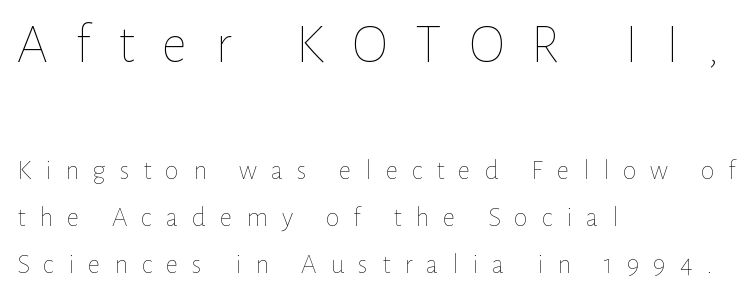
The image shows 56 px thin type, upright; set left-aligned, normal line spacing (1.68x), unusually wide letter spacing (+0.49 em), not underlined; the first (top) block is 2.0x larger; low stroke contrast and a medium x-height.
